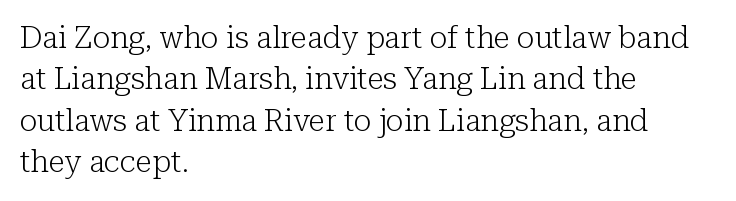
Evenly set lines give the paragraph a standard silhouette. A typesetter would call this zero additional tracking. Every row of glyphs begins at an identical x-position on the left. No extra ink here — the face is not bold. Nope, not italic — everything's standing straight. In terms of letterform style, serifs are clearly present.
